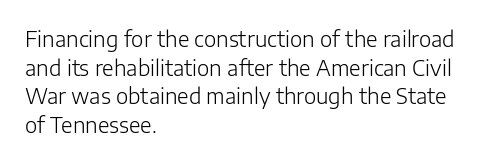
Line beginnings align vertically; line endings do not. Whoever set this chose a conventional vertical rhythm. Stroke mass is kept to a normal reading level or below. Nobody touched the tracking dial on this one.
